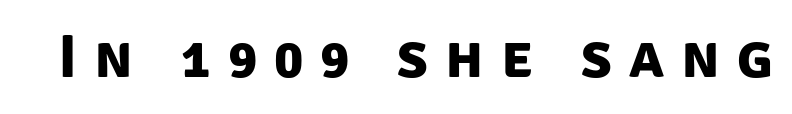
The image shows 61 px bold sans-serif type; set unusually wide letter spacing (+0.28 em), not underlined; low stroke contrast and a large x-height.
